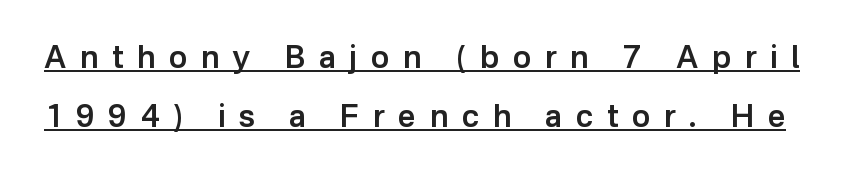
{"serif": "no", "italic": "no", "bold": "semi", "weight": "semibold", "width": "normal", "stroke_contrast": "low", "x_height": "medium", "monospaced": "no", "underline": "yes", "line_spacing": "loose", "line_spacing_ratio": 1.9, "letter_spacing": "wide", "letter_spacing_em": 0.44, "glyph_px": 31}
